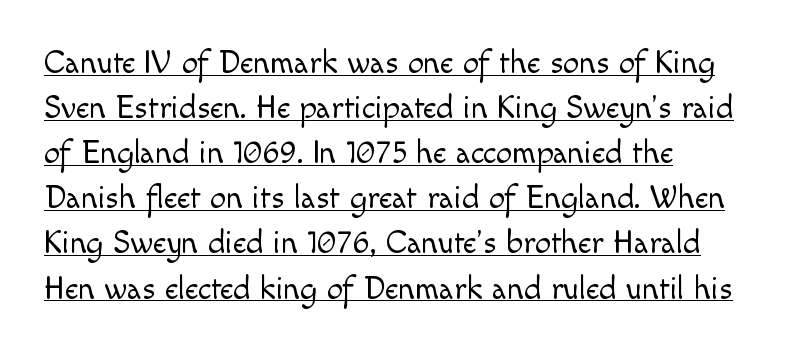
Q: Is the text bold? A: No.
Q: Is the text italic (slanted)? A: No, it is upright.
Q: Is the typeface a serif or a sans-serif typeface? A: Sans-serif.
Q: Is the text underlined? A: Yes.
Q: How is the paragraph aligned? A: Left-aligned.
Q: Is the spacing between letters normal or unusually wide? A: Normal.
Q: Is the spacing between lines tight, normal or loose? A: Normal.
Q: Width (condensed, normal, or wide)? A: Normal.
Q: x-height? A: Small.
Q: Monospaced? A: No.
